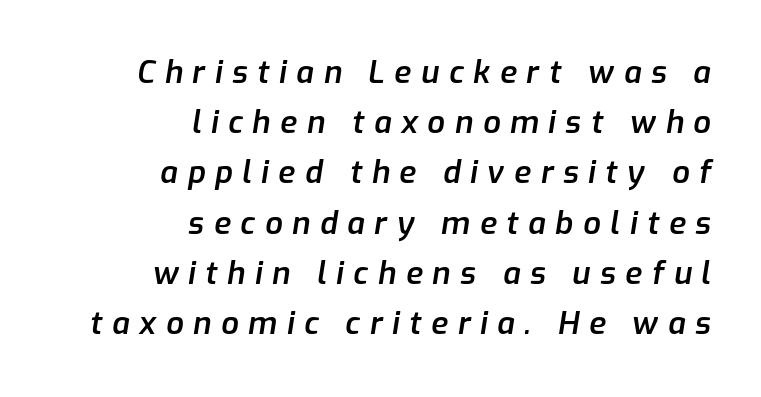
{"italic": "yes", "lean": "right", "slant_degrees": 9, "bold": "semi", "weight": "semibold", "width": "normal", "stroke_contrast": "low", "x_height": "medium", "monospaced": "no", "underline": "no", "align": "right", "line_spacing": "normal", "line_spacing_ratio": 1.62, "letter_spacing": "wide", "letter_spacing_em": 0.31, "glyph_px": 31}
